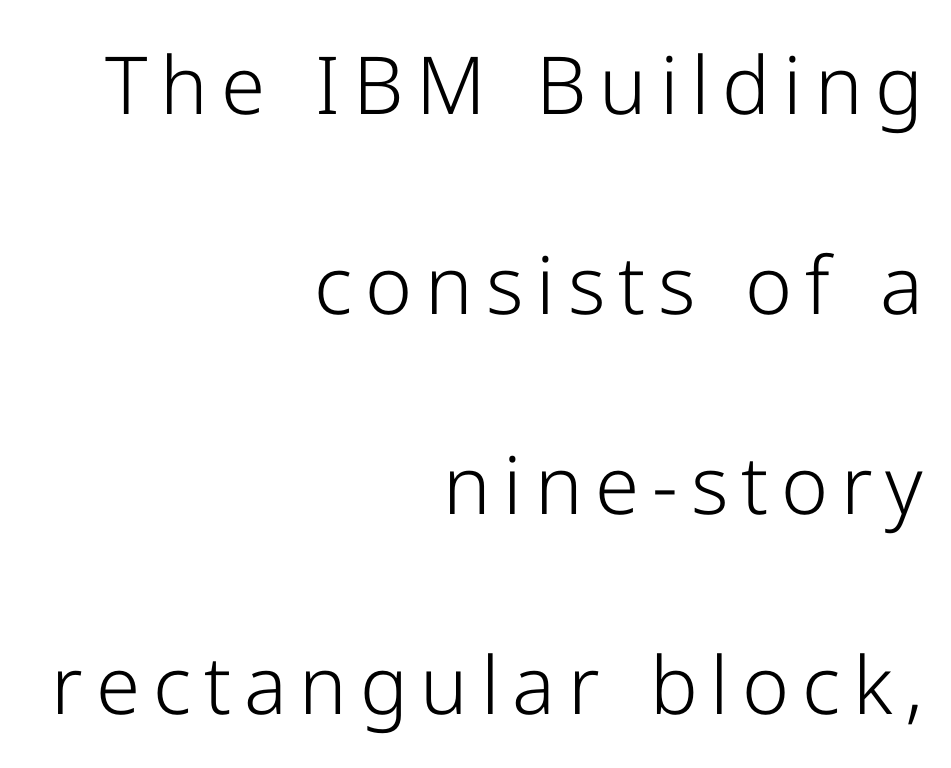
The face looks like a standard text weight, possibly lighter. Stroke terminals: plain, sans-serif. Teacher's note: observe the even right margin — that is flush-right alignment. The gap between lines stays unmarked.
